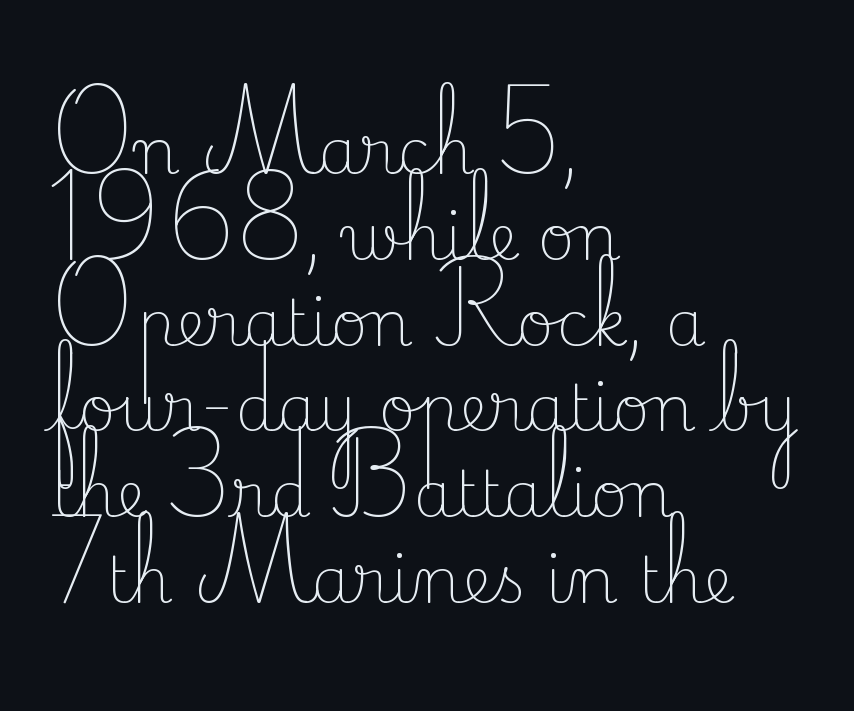
The image shows 64 px light serif type, upright; set left-aligned, normal line spacing (1.34x), normal letter spacing, not underlined; low stroke contrast and a small x-height.
